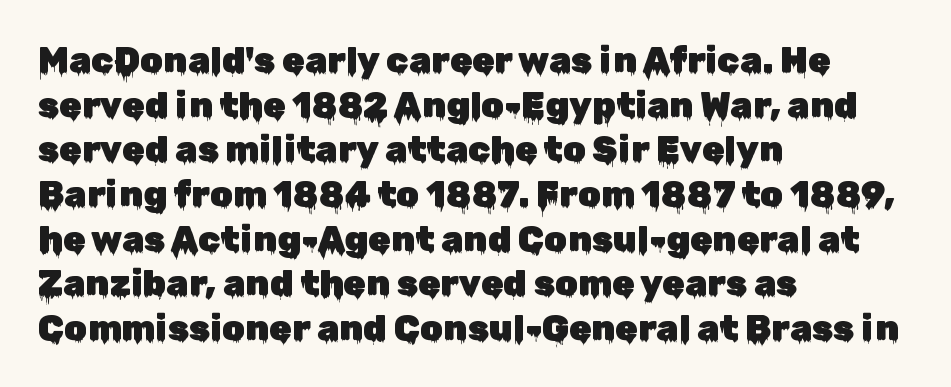
{"serif": "no", "italic": "no", "width": "normal", "stroke_contrast": "low", "x_height": "medium", "monospaced": "no", "underline": "no", "align": "left", "line_spacing_ratio": 1.24, "letter_spacing": "normal", "letter_spacing_em": 0.0, "glyph_px": 36}
